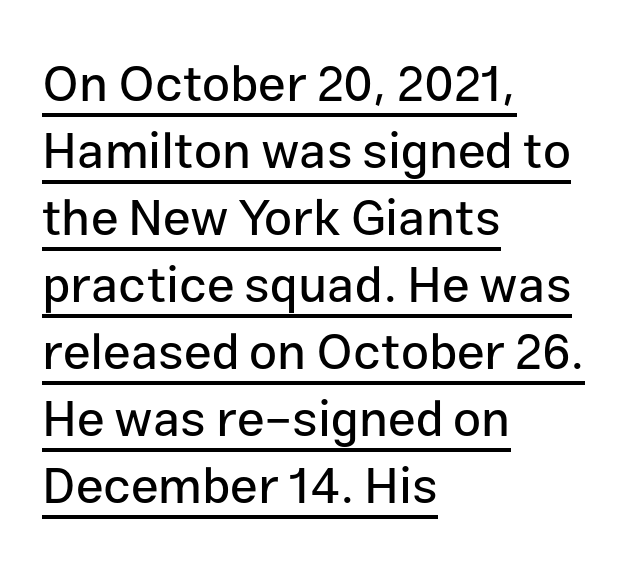
The image shows 50 px sans-serif type, upright; set left-aligned, normal line spacing (1.34x), normal letter spacing, underlined; low stroke contrast and a medium x-height.
